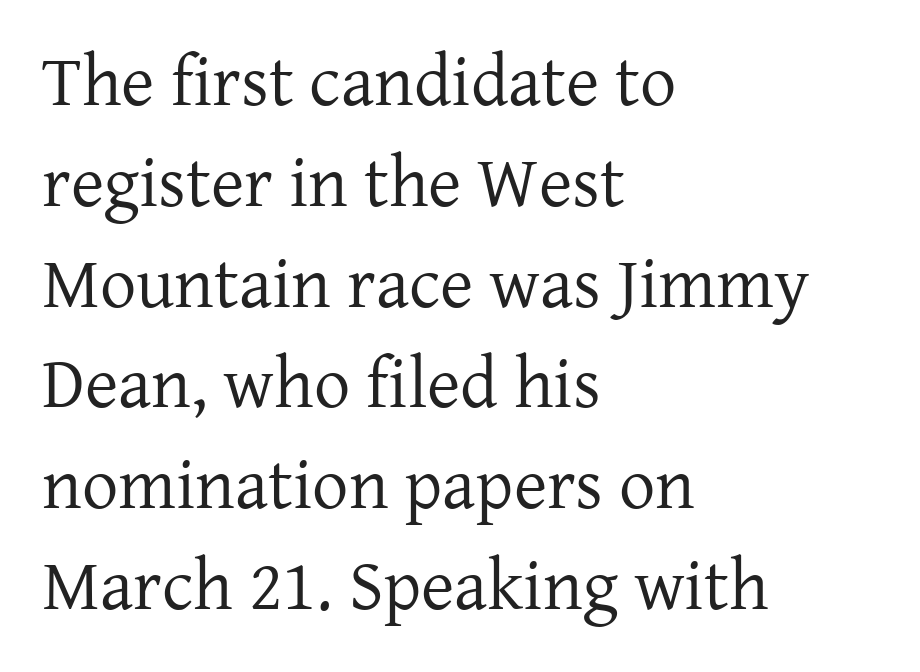
{"serif": "yes", "italic": "no", "bold": "no", "weight": "regular", "width": "normal", "stroke_contrast": "low", "x_height": "medium", "monospaced": "no", "underline": "no", "align": "left", "line_spacing": "normal", "line_spacing_ratio": 1.4, "letter_spacing": "normal", "letter_spacing_em": 0.0, "glyph_px": 72}
